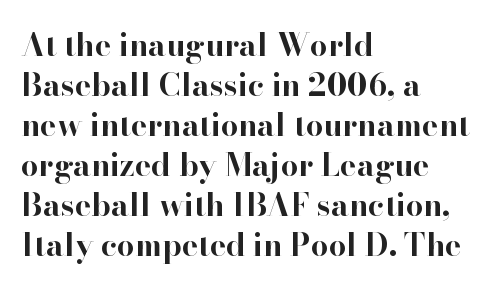
{"serif": "yes", "italic": "no", "bold": "yes", "weight": "bold", "width": "normal", "stroke_contrast": "high", "x_height": "small", "monospaced": "no", "underline": "no", "align": "left", "line_spacing": "normal", "line_spacing_ratio": 1.29, "letter_spacing": "normal", "letter_spacing_em": 0.0, "glyph_px": 31}
